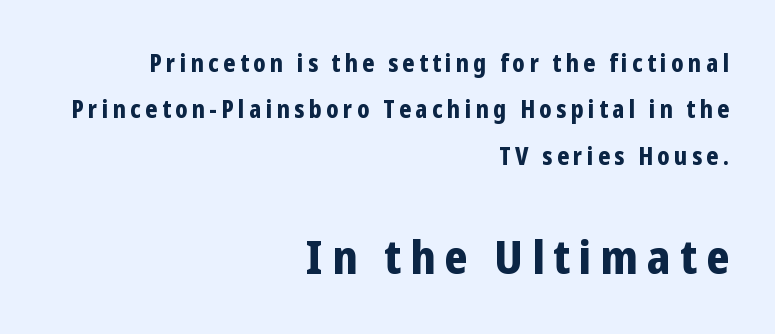
The image shows 47 px bold, condensed sans-serif type, upright; set right-aligned, loose line spacing (1.93x), not underlined; the second (bottom) block is 1.96x larger; low stroke contrast and a medium x-height.
